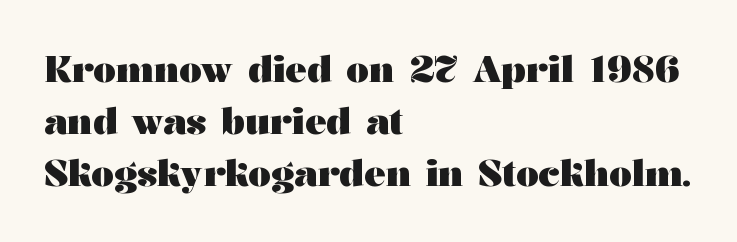
{"serif": "yes", "italic": "no", "bold": "yes", "weight": "heavy", "width": "wide", "stroke_contrast": "medium", "x_height": "medium", "monospaced": "no", "underline": "no", "align": "left", "line_spacing": "normal", "line_spacing_ratio": 1.45, "letter_spacing": "normal", "letter_spacing_em": 0.0, "glyph_px": 36}
